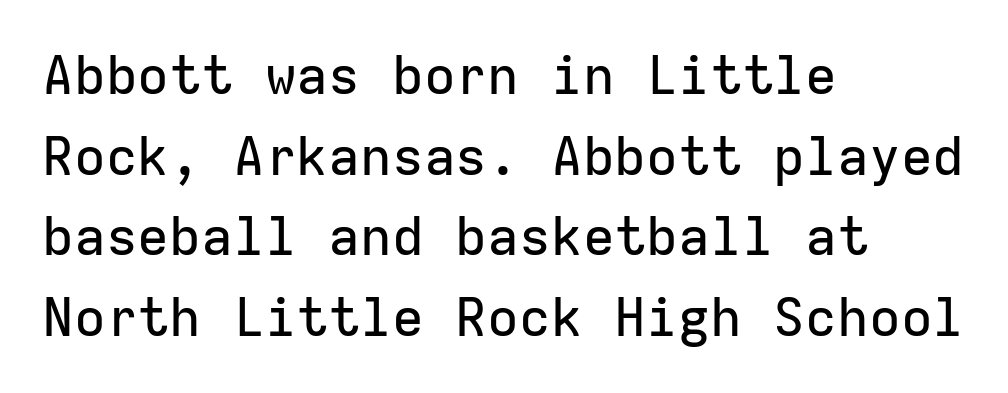
There is no visible air inserted between adjacent glyphs. The glyphs are unaccompanied by any horizontal stroke below them. The rag falls on the right side of this text block. Spacing verdict: monospaced, one width for all characters.
